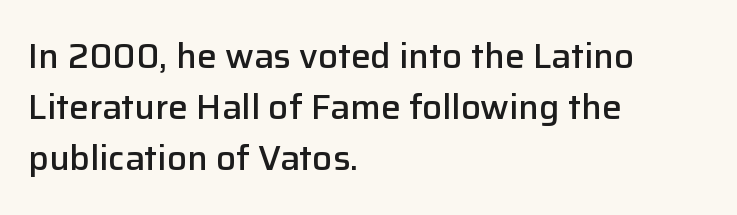
Is the block centered? No — it sits flush against the left margin. Bold? Not quite — semibold, heavier than regular but stopping short. The letters advance in unequal steps, a hallmark of proportional type. Type without underlining. Vertical spacing — default.
